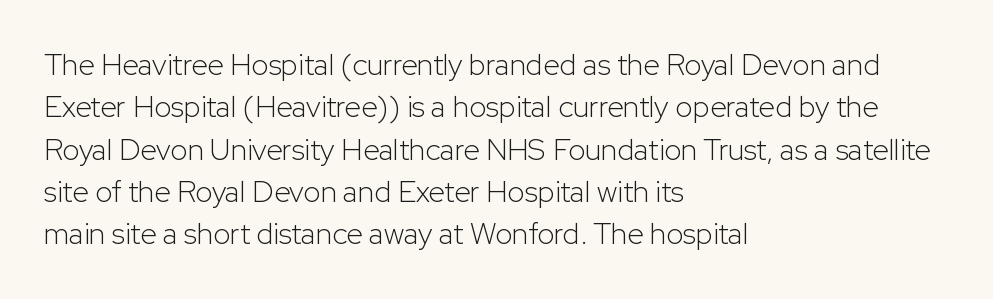
Q: Is the text bold? A: No.
Q: Is the text italic (slanted)? A: No, it is upright.
Q: Is the typeface a serif or a sans-serif typeface? A: Sans-serif.
Q: Is the text underlined? A: No.
Q: How is the paragraph aligned? A: Left-aligned.
Q: Is the spacing between letters normal or unusually wide? A: Normal.
Q: Is the spacing between lines tight, normal or loose? A: Normal.
Q: Width (condensed, normal, or wide)? A: Normal.
Q: Stroke contrast? A: Low.
Q: x-height? A: Medium.
Q: Monospaced? A: No.
